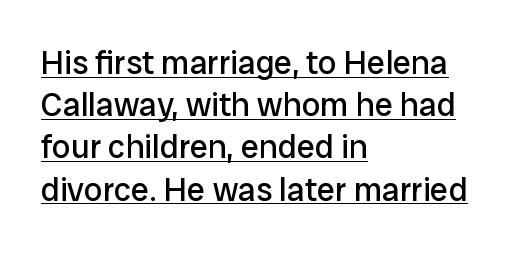
Q: Is the text bold? A: No.
Q: Is the text italic (slanted)? A: No, it is upright.
Q: Is the typeface a serif or a sans-serif typeface? A: Sans-serif.
Q: Is the text underlined? A: Yes.
Q: How is the paragraph aligned? A: Left-aligned.
Q: Is the spacing between letters normal or unusually wide? A: Normal.
Q: Is the spacing between lines tight, normal or loose? A: Normal.
Q: Width (condensed, normal, or wide)? A: Normal.
Q: Stroke contrast? A: Low.
Q: x-height? A: Medium.
Q: Monospaced? A: No.
